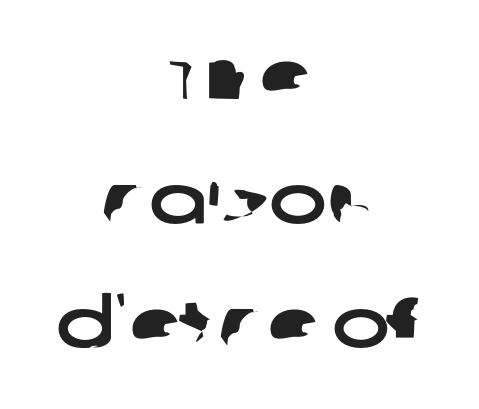
The image shows 69 px wide sans-serif type; set centered, line spacing 1.8x, normal letter spacing, not underlined; low stroke contrast and a large x-height.
